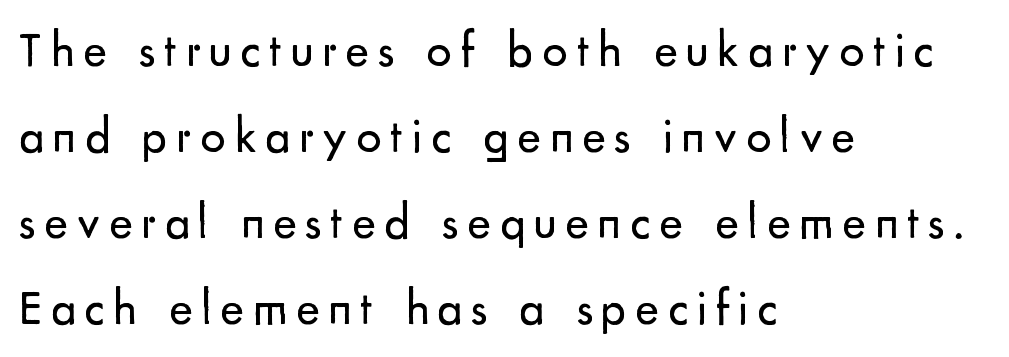
Q: Is the text bold? A: No.
Q: Is the text italic (slanted)? A: No, it is upright.
Q: Is the typeface a serif or a sans-serif typeface? A: Sans-serif.
Q: Is the text underlined? A: No.
Q: How is the paragraph aligned? A: Left-aligned.
Q: Width (condensed, normal, or wide)? A: Normal.
Q: Stroke contrast? A: Low.
Q: x-height? A: Small.
Q: Monospaced? A: No.
